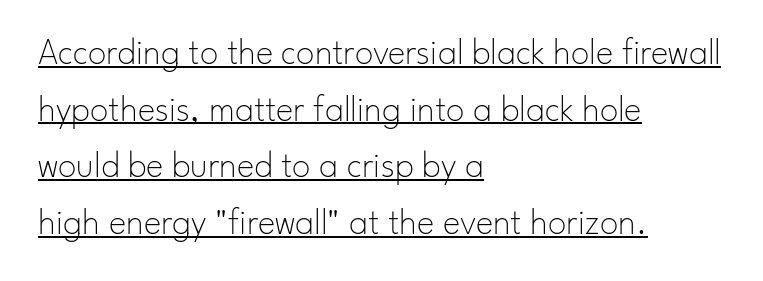
The image shows 37 px thin sans-serif type, upright; set left-aligned, normal line spacing (1.53x), normal letter spacing, underlined; low stroke contrast and a small x-height.
